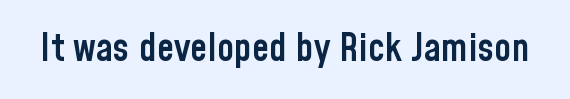
{"serif": "no", "italic": "no", "bold": "semi", "weight": "semibold", "width": "condensed", "stroke_contrast": "low", "x_height": "medium", "monospaced": "no", "underline": "no", "letter_spacing": "normal", "letter_spacing_em": 0.0, "glyph_px": 39}
